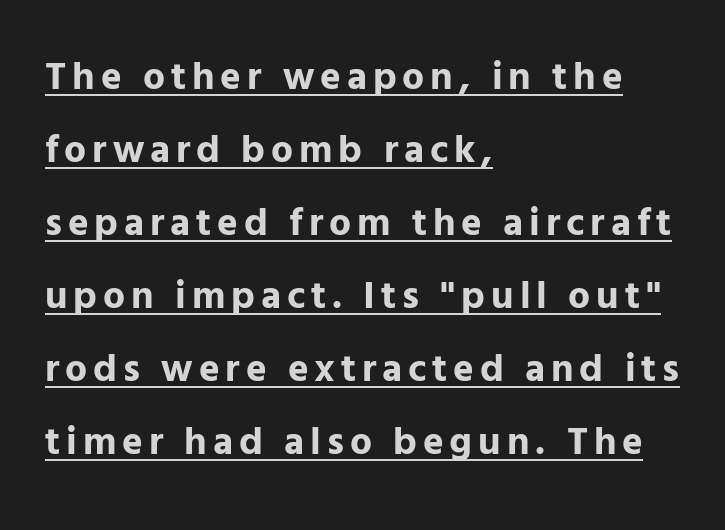
Upright lettering throughout. On the weight axis this lands at bold, roughly 700. Caption: multi-line text, flush left, ragged right. A typesetter would call this proportional, since set widths differ per character. To sum up the face: it is a sans, with no serifs.
